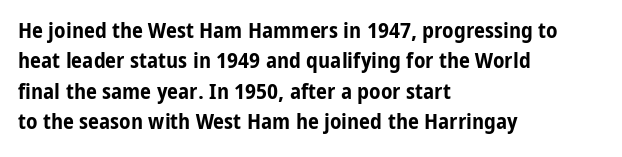
Q: Is the text bold? A: Yes.
Q: Is the text italic (slanted)? A: No, it is upright.
Q: Is the text underlined? A: No.
Q: How is the paragraph aligned? A: Left-aligned.
Q: Is the spacing between letters normal or unusually wide? A: Normal.
Q: Is the spacing between lines tight, normal or loose? A: Normal.
